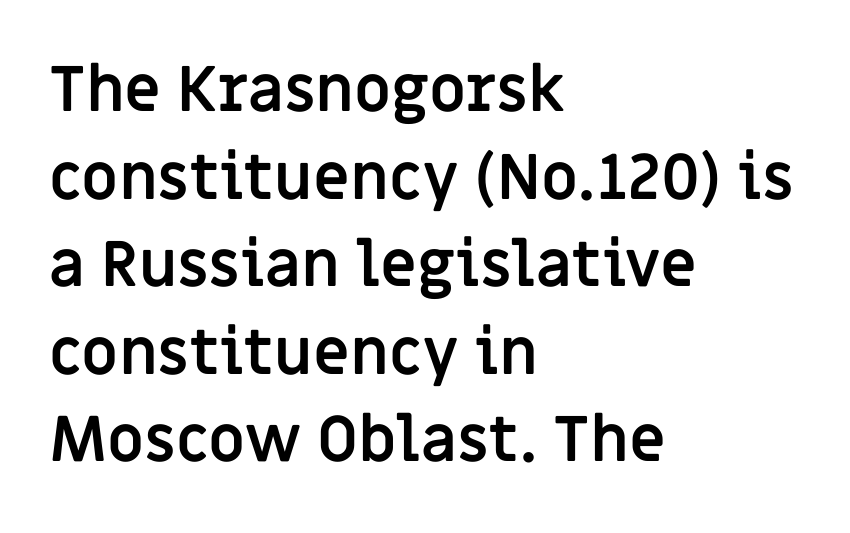
{"serif": "no", "italic": "no", "bold": "yes", "weight": "semibold", "width": "normal", "stroke_contrast": "low", "x_height": "large", "monospaced": "no", "underline": "no", "align": "left", "line_spacing": "normal", "line_spacing_ratio": 1.39, "letter_spacing": "normal", "letter_spacing_em": 0.0, "glyph_px": 63}
